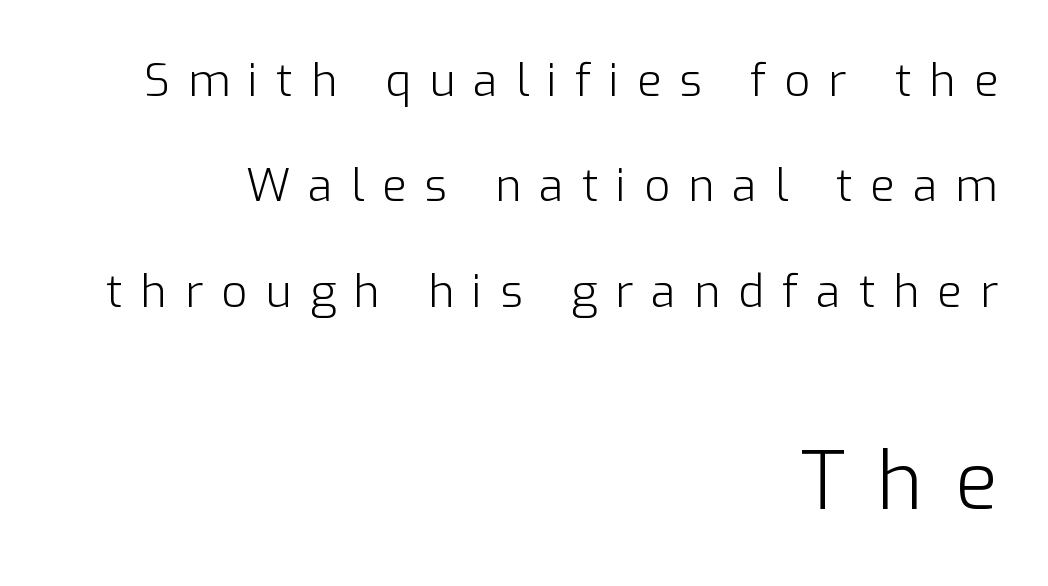
{"serif": "no", "italic": "no", "bold": "no", "weight": "light", "width": "normal", "stroke_contrast": "low", "x_height": "medium", "monospaced": "no", "underline": "no", "align": "right", "line_spacing": "loose", "line_spacing_ratio": 2.34, "letter_spacing": "wide", "letter_spacing_em": 0.4, "larger_block": "second", "size_ratio": 1.76, "glyph_px": 79}
